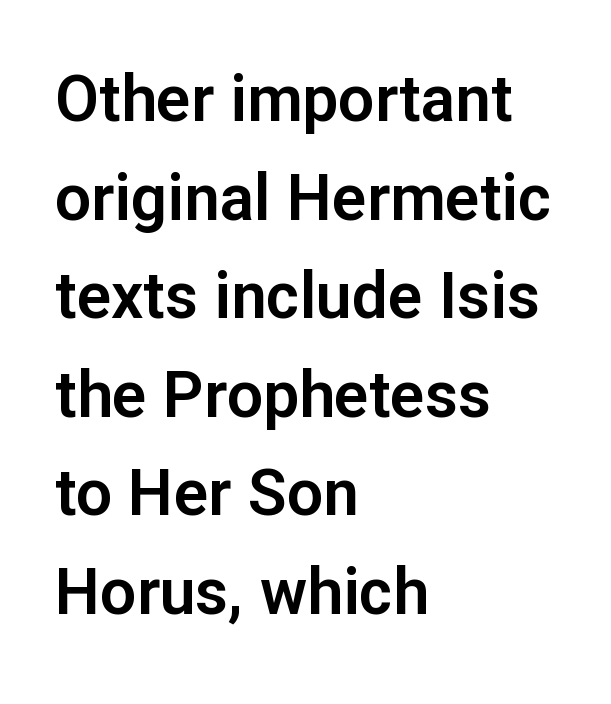
The image shows 64 px sans-serif type, upright; set left-aligned, normal line spacing (1.54x), normal letter spacing, not underlined; low stroke contrast and a medium x-height.
